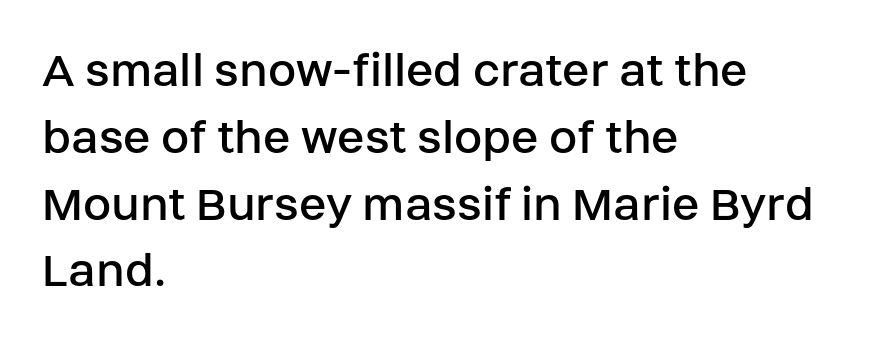
Q: Is the text bold? A: No.
Q: Is the text italic (slanted)? A: No, it is upright.
Q: Is the typeface a serif or a sans-serif typeface? A: Sans-serif.
Q: Is the text underlined? A: No.
Q: How is the paragraph aligned? A: Left-aligned.
Q: Is the spacing between letters normal or unusually wide? A: Normal.
Q: Is the spacing between lines tight, normal or loose? A: Normal.
Q: Width (condensed, normal, or wide)? A: Normal.
Q: Stroke contrast? A: Low.
Q: x-height? A: Large.
Q: Monospaced? A: No.
